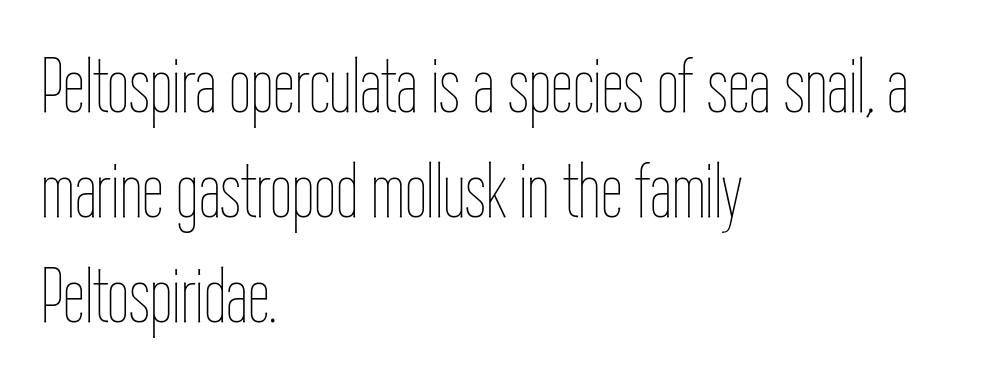
Q: Is the text bold? A: No.
Q: Is the text italic (slanted)? A: No, it is upright.
Q: Is the text underlined? A: No.
Q: How is the paragraph aligned? A: Left-aligned.
Q: Is the spacing between letters normal or unusually wide? A: Normal.
Q: Is the spacing between lines tight, normal or loose? A: Normal.
Q: Width (condensed, normal, or wide)? A: Condensed.
Q: Stroke contrast? A: Low.
Q: x-height? A: Medium.
Q: Monospaced? A: No.
